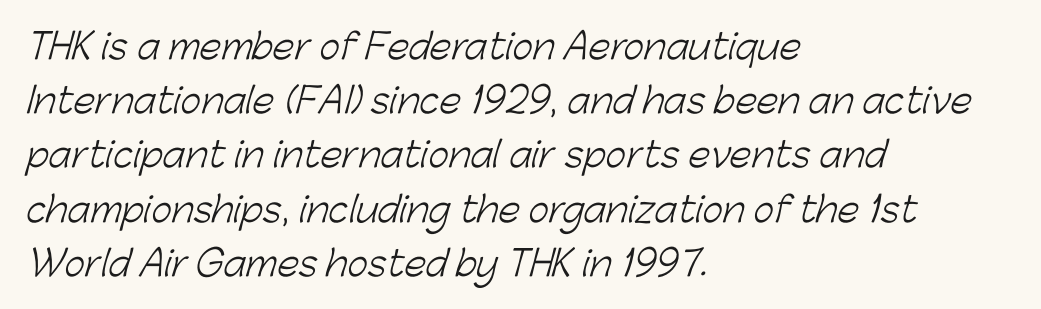
The rendering shows plain stroke endings on the letterforms — a sans-serif design. Rule under the text: the space is simply empty. No chunkiness to these letters — they're not bold. Baseline-to-baseline distance is the conventional proportion of letter height. The lines in this sample share a left origin and differ only in where they stop. The tracking reads as untouched default to a designer's eye.
